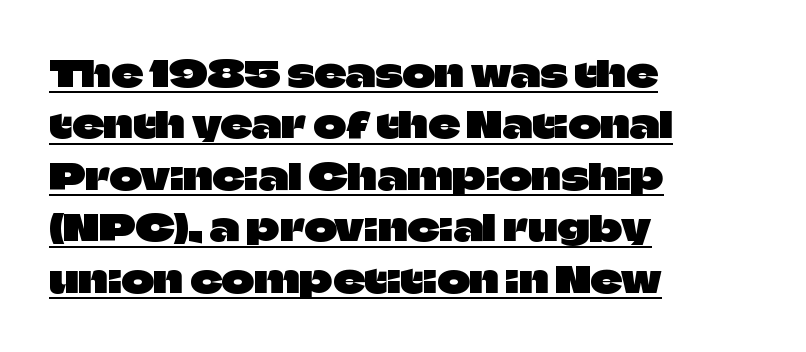
{"serif": "no", "italic": "no", "width": "normal", "stroke_contrast": "low", "x_height": "large", "monospaced": "no", "underline": "yes", "align": "left", "line_spacing": "normal", "line_spacing_ratio": 1.47, "letter_spacing": "normal", "letter_spacing_em": 0.0, "glyph_px": 35}
